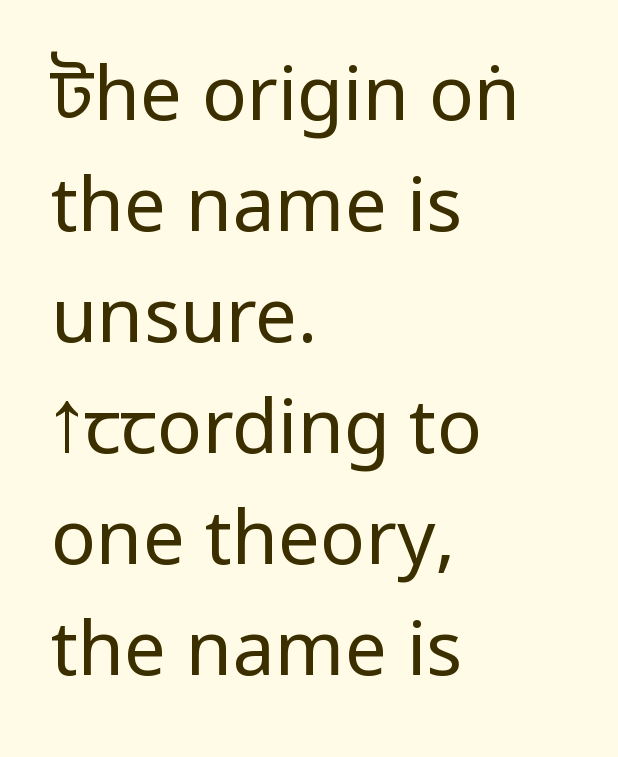
Inter-character spacing is left at the font's built-in metrics. The paragraph shown leans on its left margin. Think of a printed novel: that variable character pitch is what you see here. The passage shown is not bold in any degree.
